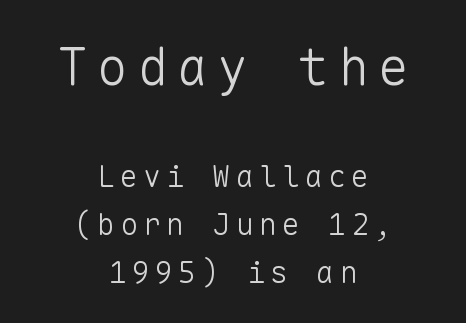
Q: Is the text bold? A: No.
Q: Is the text italic (slanted)? A: No, it is upright.
Q: Is the typeface a serif or a sans-serif typeface? A: Sans-serif.
Q: Is the text underlined? A: No.
Q: How is the paragraph aligned? A: Centered.
Q: Is the spacing between lines tight, normal or loose? A: Normal.
Q: Which block of text is set in a larger size, the first (top) or the second (bottom)? A: The first (top) one.
Q: Width (condensed, normal, or wide)? A: Normal.
Q: Stroke contrast? A: Low.
Q: x-height? A: Medium.
Q: Monospaced? A: Yes.
